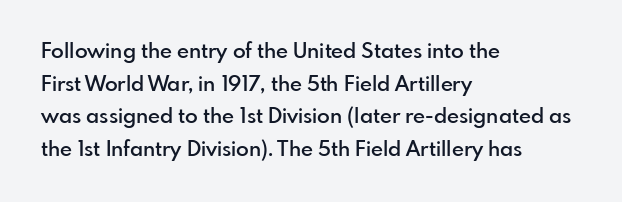
Q: Is the text bold? A: Semi-bold.
Q: Is the text italic (slanted)? A: No, it is upright.
Q: Is the text underlined? A: No.
Q: How is the paragraph aligned? A: Left-aligned.
Q: Is the spacing between letters normal or unusually wide? A: Normal.
Q: Is the spacing between lines tight, normal or loose? A: Normal.
